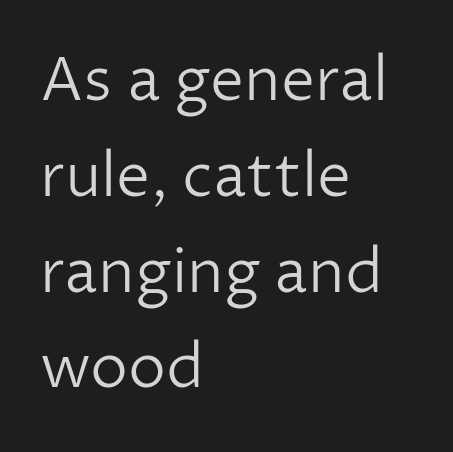
This is sans-serif lettering, the kind often seen on screens and signage. This rendering uses left alignment, leaving the right contour irregular. The string is rendered with underlining switched off. Stems and bowls with no extra thickness — not bold.
